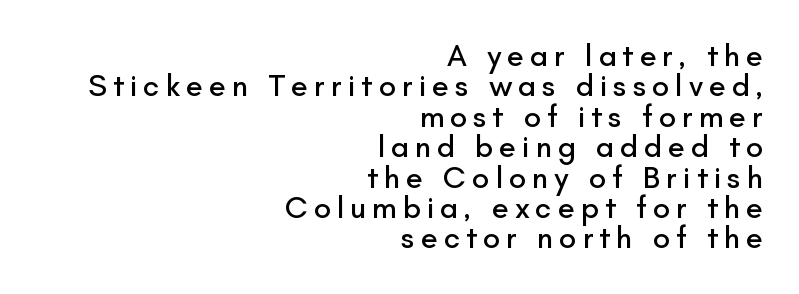
In CSS terms this would be text-align: right. You could barely slide anything between these rows. Think of a printed novel: that variable character pitch is what you see here. Anything drawn beneath the words? Only blank space. The specimen reads as upright at a glance. Each letter's strokes conclude bluntly, with no projecting serifs.
